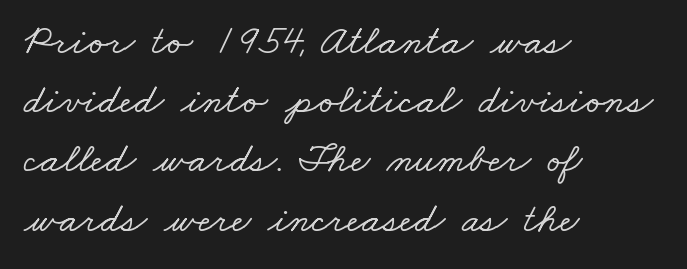
Look at the tracking — it's just the regular setting, nothing added. Does the leading feel generous? No, just average. The text block is weighted toward the left margin, trailing off unevenly rightward. The typeface chosen for these lines features serifs.
